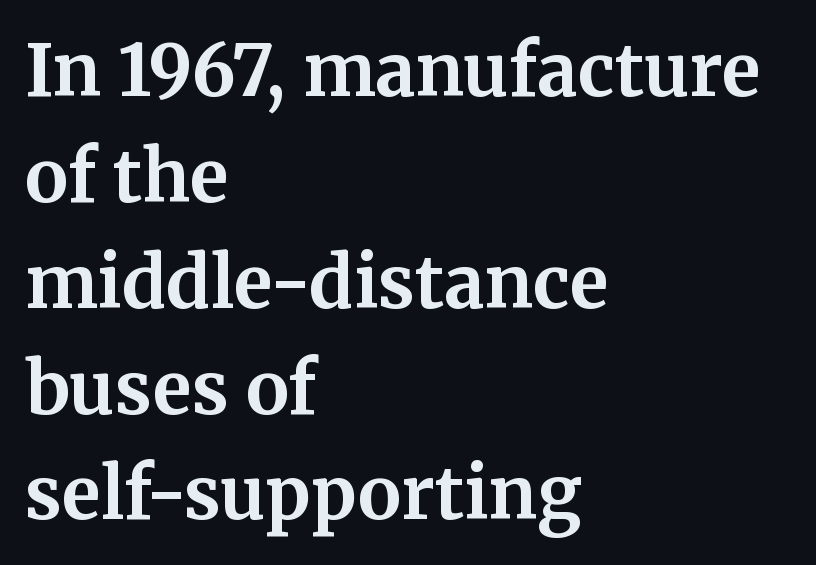
Q: Is the text bold? A: Yes.
Q: Is the text italic (slanted)? A: No, it is upright.
Q: Is the typeface a serif or a sans-serif typeface? A: Serif.
Q: Is the text underlined? A: No.
Q: How is the paragraph aligned? A: Left-aligned.
Q: Is the spacing between letters normal or unusually wide? A: Normal.
Q: Is the spacing between lines tight, normal or loose? A: Normal.
Q: Width (condensed, normal, or wide)? A: Normal.
Q: Stroke contrast? A: Medium.
Q: x-height? A: Medium.
Q: Monospaced? A: No.
